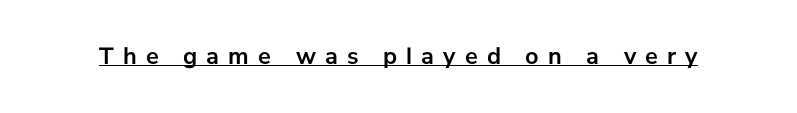
The image shows 24 px bold type, upright; set unusually wide letter spacing (+0.38 em), underlined.
